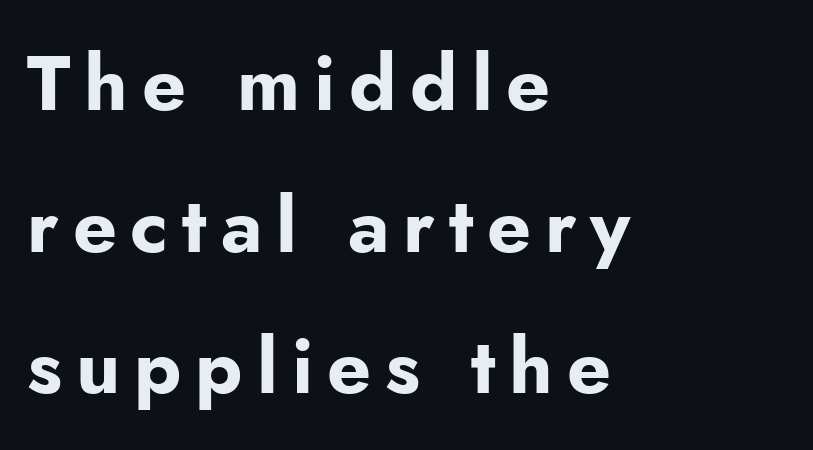
{"serif": "no", "italic": "no", "bold": "yes", "weight": "bold", "width": "normal", "stroke_contrast": "low", "x_height": "small", "monospaced": "no", "underline": "no", "align": "left", "line_spacing_ratio": 1.84, "glyph_px": 77}
